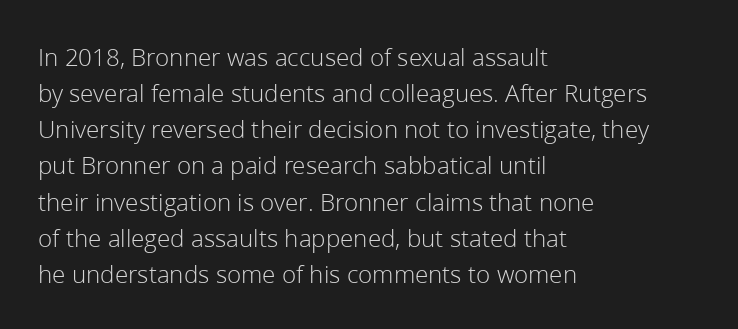
Q: Is the text bold? A: No.
Q: Is the text italic (slanted)? A: No, it is upright.
Q: Is the text underlined? A: No.
Q: How is the paragraph aligned? A: Left-aligned.
Q: Is the spacing between letters normal or unusually wide? A: Normal.
Q: Is the spacing between lines tight, normal or loose? A: Normal.
